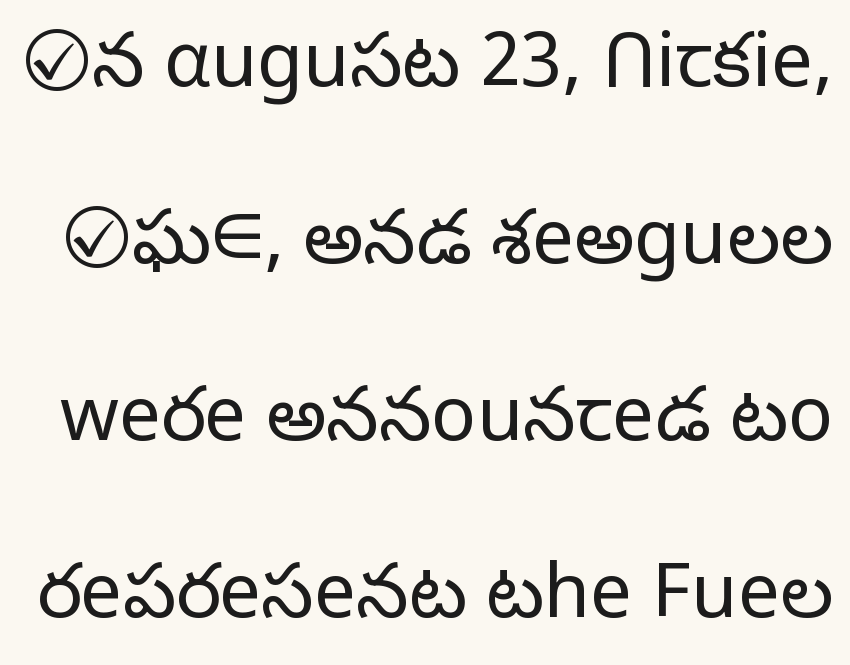
Decoration check: the copy has no underline. Reading down the column, the eye jumps a long way to each next line. No italicization has been applied; the sample stays upright. No feet cap the strokes, marking this as sans-serif type. Spacing verdict: proportional, widths tailored to each character.
